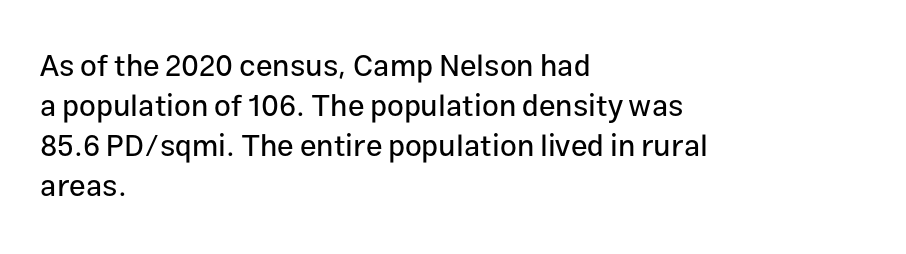
The letters advance in unequal steps, a hallmark of proportional type. Descender tails drop into unmarked territory. Typographically, this falls in the sans-serif category. The designer left line spacing at the default. Words appear dense and cohesive because spacing is normal.
